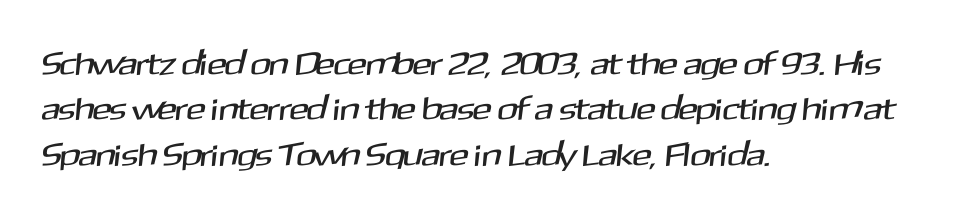
Caption: multi-line text, flush left, ragged right. Underline: absent. Regular leading. The typeface chosen for these lines omits serifs. Nobody touched the tracking dial on this one. The letters advance in unequal steps, a hallmark of proportional type.
